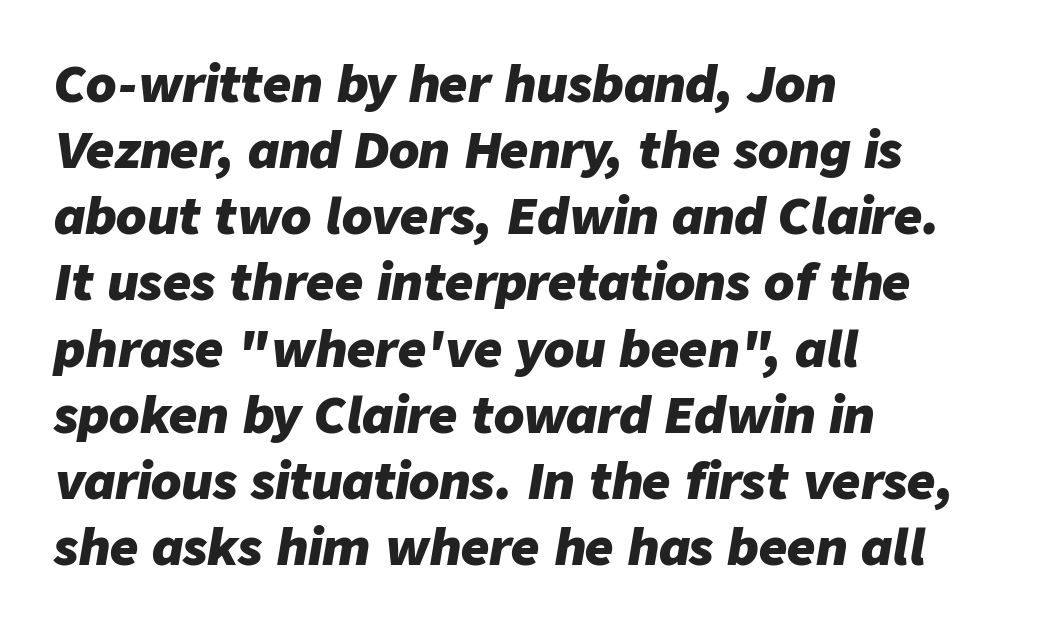
Do the characters align in a grid? No, the font is proportional. Honestly, the letter spacing is just normal — you wouldn't notice it. This is oblique type, the kind used for emphasis or titles. Thick stems and heavy bowls — unmistakably bold.
